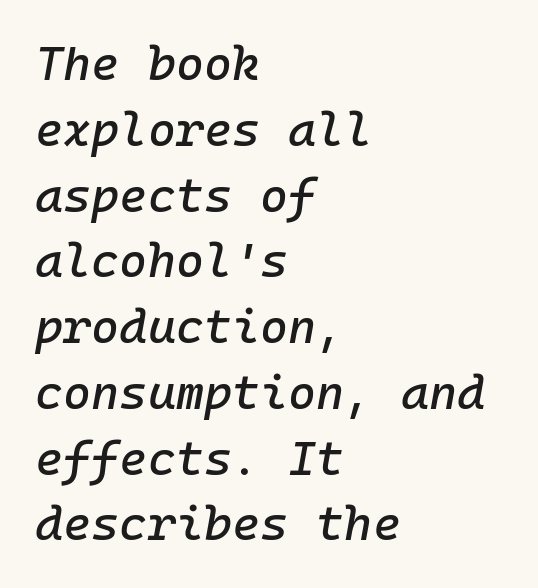
The image shows 48 px text type, italic (leaning right), monospaced; set left-aligned, normal line spacing (1.37x), normal letter spacing, not underlined; low stroke contrast and a medium x-height.
